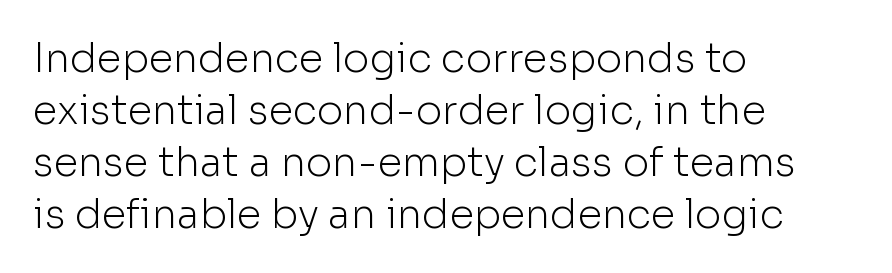
Q: Is the text bold? A: No.
Q: Is the text italic (slanted)? A: No, it is upright.
Q: Is the typeface a serif or a sans-serif typeface? A: Sans-serif.
Q: Is the text underlined? A: No.
Q: How is the paragraph aligned? A: Left-aligned.
Q: Is the spacing between letters normal or unusually wide? A: Normal.
Q: Is the spacing between lines tight, normal or loose? A: Normal.
Q: Width (condensed, normal, or wide)? A: Normal.
Q: Stroke contrast? A: Low.
Q: x-height? A: Medium.
Q: Monospaced? A: No.
